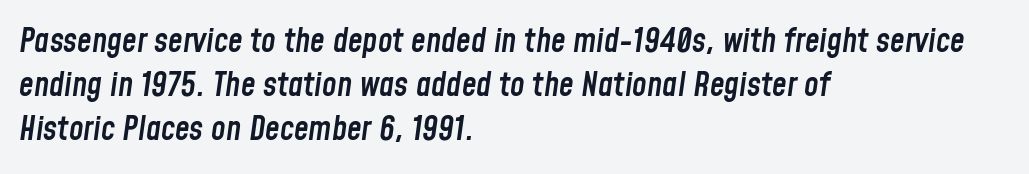
Q: Is the text bold? A: Semi-bold.
Q: Is the text italic (slanted)? A: Yes, it leans right by about 8 degrees.
Q: Is the text underlined? A: No.
Q: How is the paragraph aligned? A: Left-aligned.
Q: Is the spacing between letters normal or unusually wide? A: Normal.
Q: Is the spacing between lines tight, normal or loose? A: Normal.
Q: Width (condensed, normal, or wide)? A: Condensed.
Q: Stroke contrast? A: Low.
Q: x-height? A: Medium.
Q: Monospaced? A: No.
